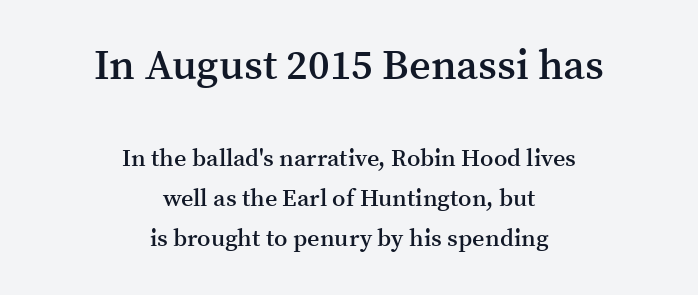
Q: Is the text bold? A: Semi-bold.
Q: Is the text italic (slanted)? A: No, it is upright.
Q: Is the typeface a serif or a sans-serif typeface? A: Serif.
Q: Is the text underlined? A: No.
Q: How is the paragraph aligned? A: Centered.
Q: Is the spacing between letters normal or unusually wide? A: Normal.
Q: Is the spacing between lines tight, normal or loose? A: Normal.
Q: Which block of text is set in a larger size, the first (top) or the second (bottom)? A: The first (top) one.
Q: Width (condensed, normal, or wide)? A: Normal.
Q: Stroke contrast? A: Medium.
Q: x-height? A: Medium.
Q: Monospaced? A: No.
